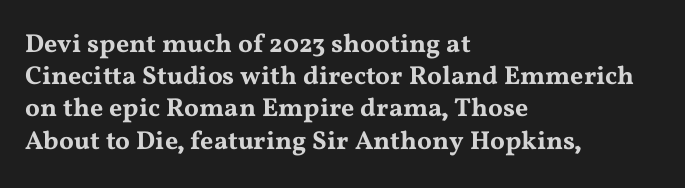
Q: Is the text italic (slanted)? A: No, it is upright.
Q: Is the text underlined? A: No.
Q: How is the paragraph aligned? A: Left-aligned.
Q: Is the spacing between letters normal or unusually wide? A: Normal.
